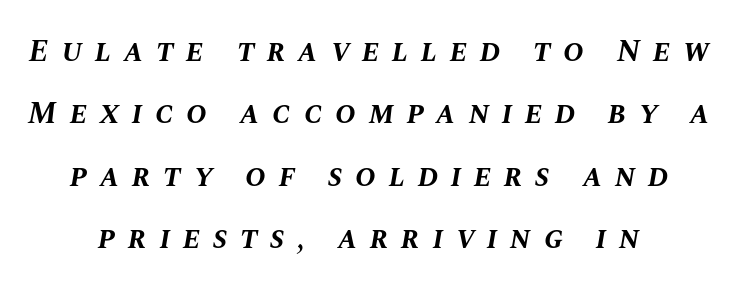
The image shows 31 px bold type, italic (leaning right); set centered, loose line spacing (2.01x), unusually wide letter spacing (+0.41 em), not underlined; medium stroke contrast and a large x-height.
